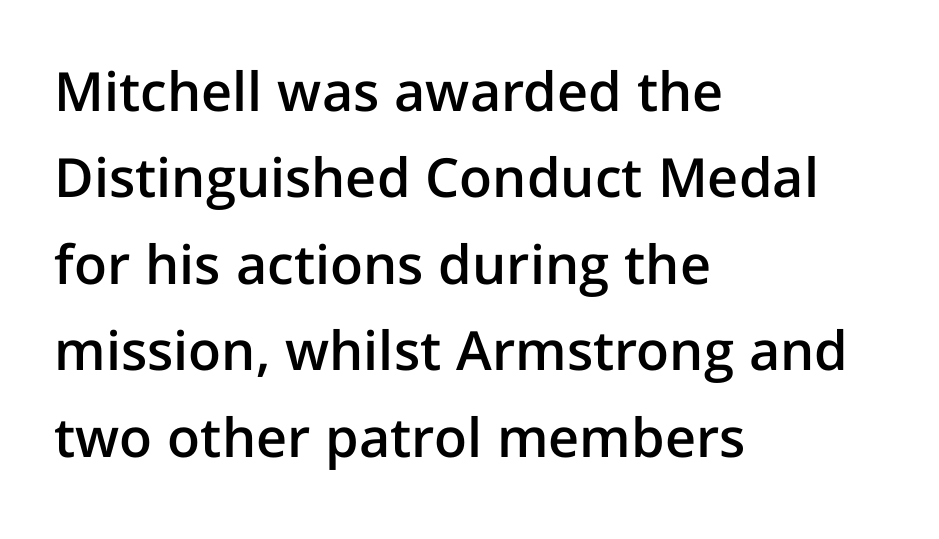
The image shows 54 px semibold sans-serif type, upright; set left-aligned, normal line spacing (1.6x), normal letter spacing, not underlined; low stroke contrast and a medium x-height.
